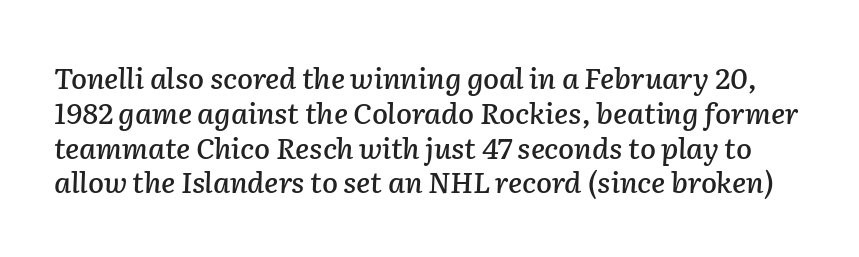
Emphasis-style slanted type is in use. A typesetter would call this proportional, since set widths differ per character. The foot of each line stays bare and open. The horizontal fit of the characters is conventional and even.
